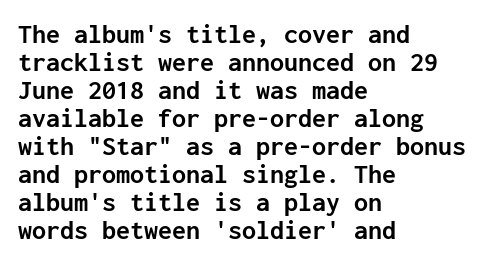
The image shows 28 px semibold sans-serif type, upright, monospaced; set left-aligned, tight line spacing (1.0x), normal letter spacing, not underlined; low stroke contrast and a medium x-height.
